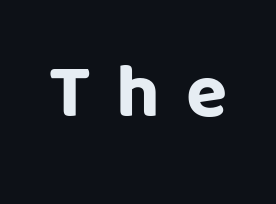
{"serif": "no", "italic": "no", "bold": "yes", "weight": "bold", "width": "normal", "stroke_contrast": "low", "x_height": "large", "monospaced": "no", "underline": "no", "letter_spacing": "wide", "letter_spacing_em": 0.34, "glyph_px": 76}
